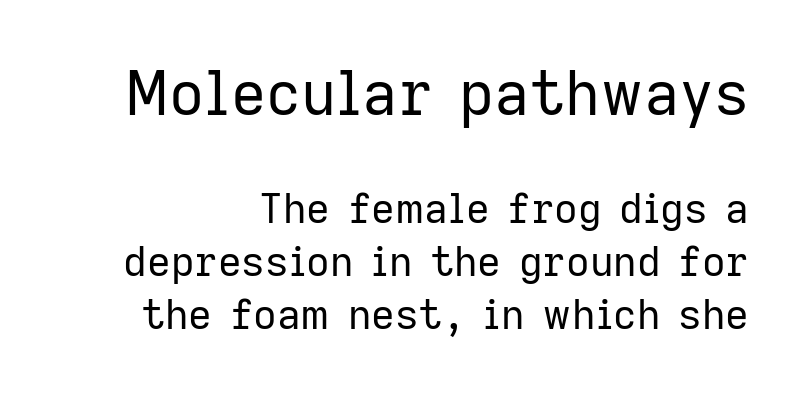
Here the glyphs are tracked normally, forming tight word shapes. All the whitespace from short lines collects on the left. Stroke thickness stays within the range of a standard reading face or lighter. Is the lower block the larger one? No — the upper block carries the bigger type. Character widths vary here, with narrow letters taking less room than wide ones.
